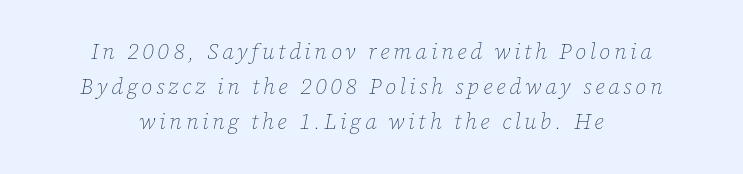
{"italic": "yes", "lean": "right", "slant_degrees": 12, "bold": "no", "underline": "no", "align": "center", "line_spacing": "normal", "line_spacing_ratio": 1.58, "glyph_px": 22}
